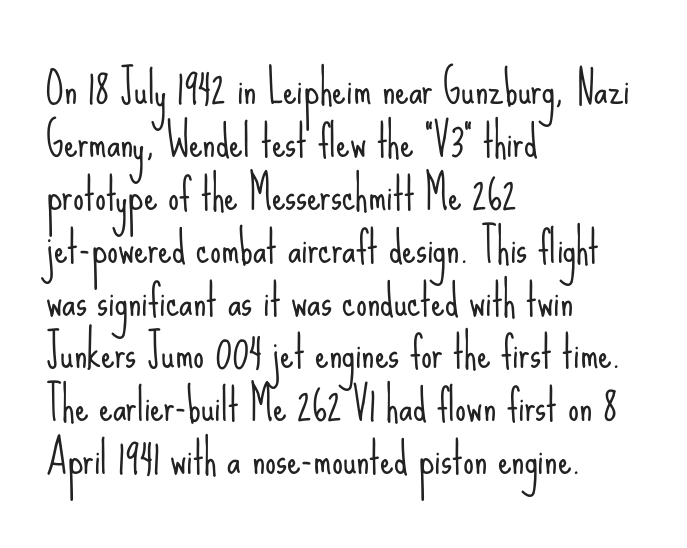
Q: Is the text bold? A: No.
Q: Is the text italic (slanted)? A: No, it is upright.
Q: Is the typeface a serif or a sans-serif typeface? A: Sans-serif.
Q: Is the text underlined? A: No.
Q: How is the paragraph aligned? A: Left-aligned.
Q: Is the spacing between letters normal or unusually wide? A: Normal.
Q: Width (condensed, normal, or wide)? A: Condensed.
Q: Stroke contrast? A: Low.
Q: x-height? A: Small.
Q: Monospaced? A: No.
